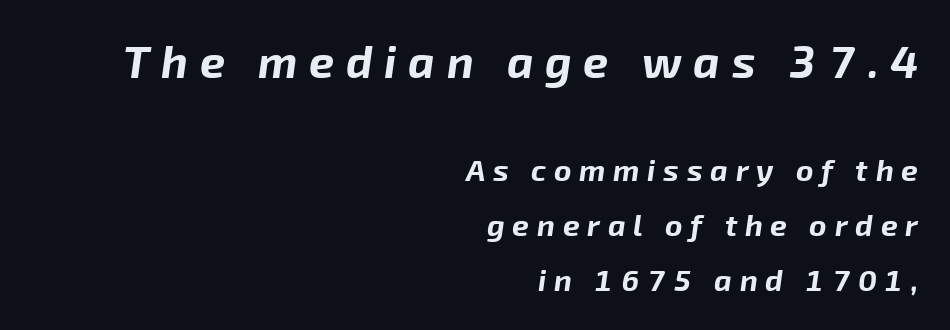
Q: Is the text bold? A: Yes.
Q: Is the text italic (slanted)? A: Yes, it leans right by about 8 degrees.
Q: Is the text underlined? A: No.
Q: How is the paragraph aligned? A: Right-aligned.
Q: Is the spacing between letters normal or unusually wide? A: Unusually wide.
Q: Which block of text is set in a larger size, the first (top) or the second (bottom)? A: The first (top) one.
Q: Width (condensed, normal, or wide)? A: Normal.
Q: Stroke contrast? A: Low.
Q: x-height? A: Medium.
Q: Monospaced? A: No.
